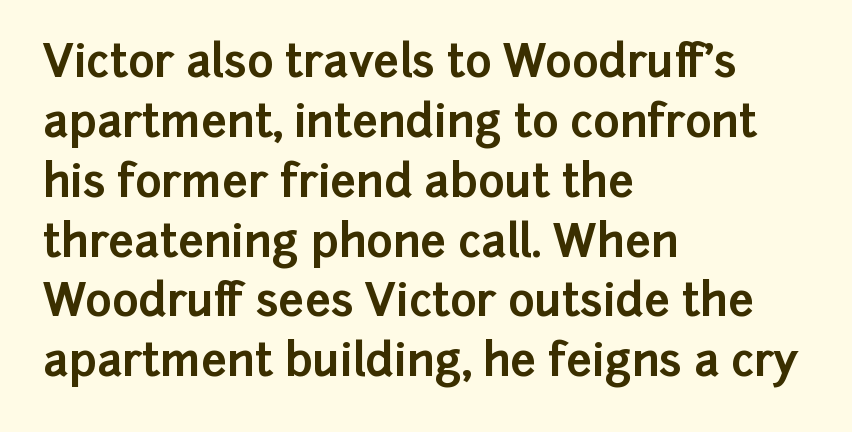
{"serif": "no", "italic": "no", "bold": "yes", "weight": "bold", "width": "normal", "stroke_contrast": "low", "x_height": "medium", "monospaced": "no", "underline": "no", "align": "left", "line_spacing": "normal", "line_spacing_ratio": 1.33, "letter_spacing": "normal", "letter_spacing_em": 0.0, "glyph_px": 45}
